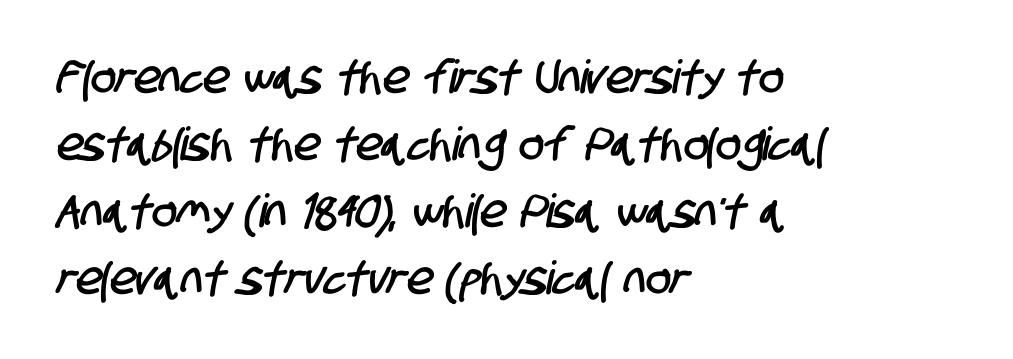
Q: Is the typeface a serif or a sans-serif typeface? A: Sans-serif.
Q: Is the text underlined? A: No.
Q: How is the paragraph aligned? A: Left-aligned.
Q: Is the spacing between letters normal or unusually wide? A: Normal.
Q: Is the spacing between lines tight, normal or loose? A: Normal.
Q: Width (condensed, normal, or wide)? A: Condensed.
Q: Stroke contrast? A: Low.
Q: x-height? A: Large.
Q: Monospaced? A: No.
